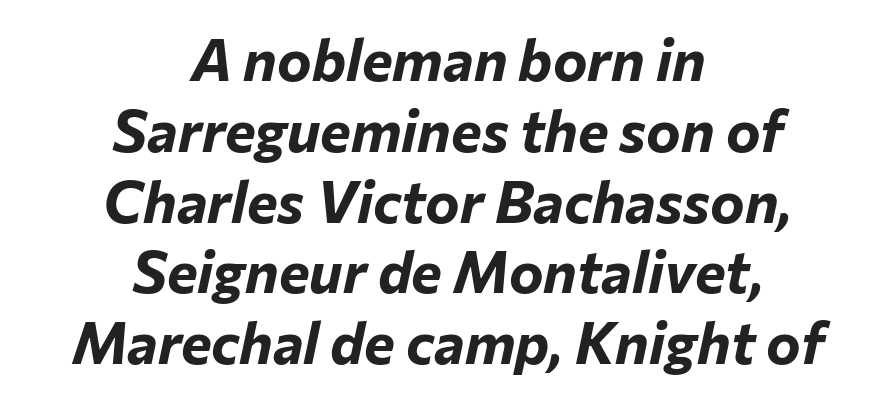
The image shows 58 px bold type, italic (leaning right); set centered, line spacing 1.22x, normal letter spacing, not underlined; low stroke contrast and a medium x-height.
